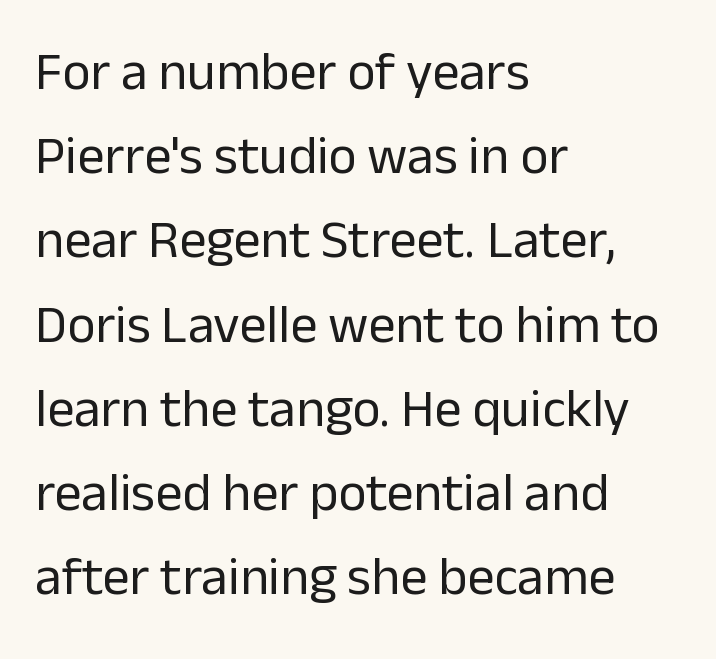
The image shows 54 px regular-weight sans-serif type, upright; set left-aligned, normal line spacing (1.56x), normal letter spacing, not underlined; low stroke contrast and a medium x-height.
